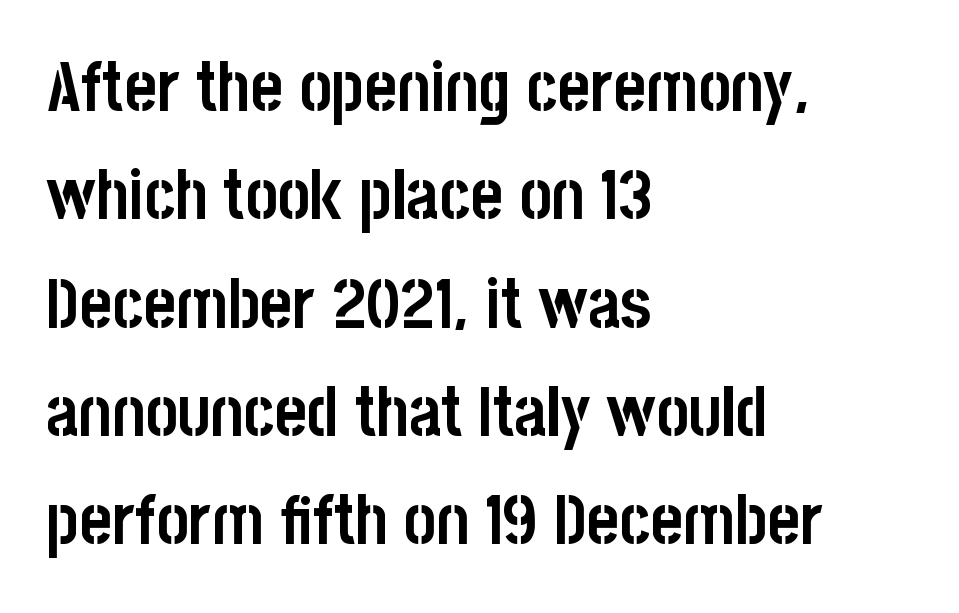
{"serif": "no", "italic": "no", "bold": "yes", "weight": "semibold", "width": "condensed", "stroke_contrast": "low", "x_height": "large", "monospaced": "no", "underline": "no", "align": "left", "line_spacing": "normal", "line_spacing_ratio": 1.57, "letter_spacing": "normal", "letter_spacing_em": 0.0, "glyph_px": 69}
